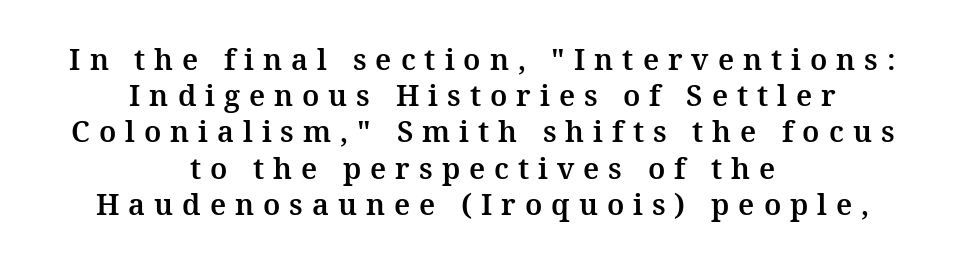
The tracking jumps out immediately: characters are airy and widely separated. The text block is weighted toward neither margin, spreading evenly from the middle. Any mark beneath the type? The region is blank. Spacing verdict: proportional, widths tailored to each character.
